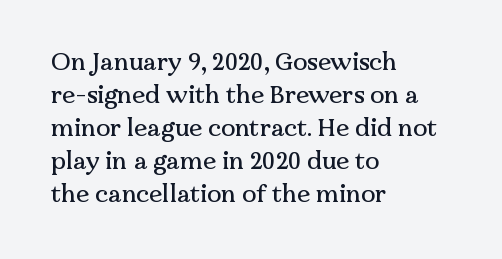
The image shows 24 px text type, upright; set left-aligned, normal line spacing (1.37x), normal letter spacing, not underlined.
